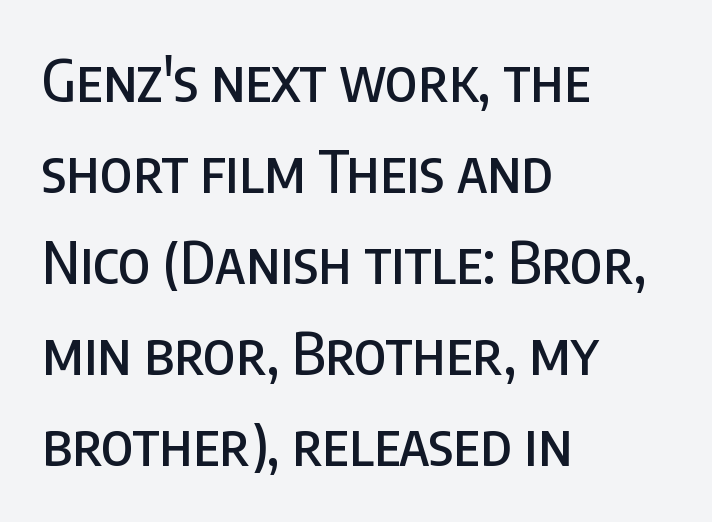
The image shows 58 px condensed sans-serif type, upright; set left-aligned, normal line spacing (1.57x), normal letter spacing, not underlined; low stroke contrast and a large x-height.
